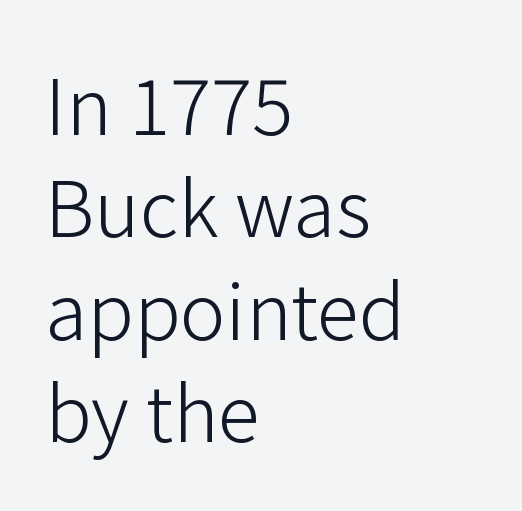
{"serif": "no", "italic": "no", "bold": "no", "weight": "light", "width": "normal", "stroke_contrast": "low", "x_height": "medium", "monospaced": "no", "underline": "no", "align": "left", "line_spacing": "normal", "line_spacing_ratio": 1.33, "letter_spacing": "normal", "letter_spacing_em": 0.0, "glyph_px": 77}
